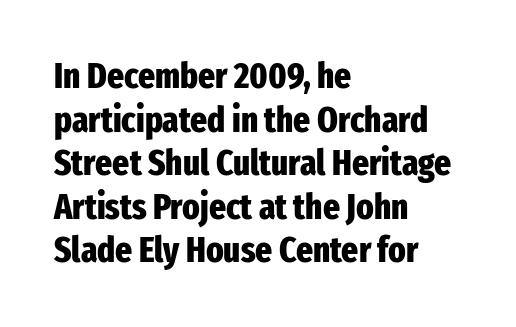
It's the straight-up-and-down kind of type. These lines carry a lot of weight — the face is fully bold. Letter spacing: default. The typesetter chose a ragged-right arrangement here.
